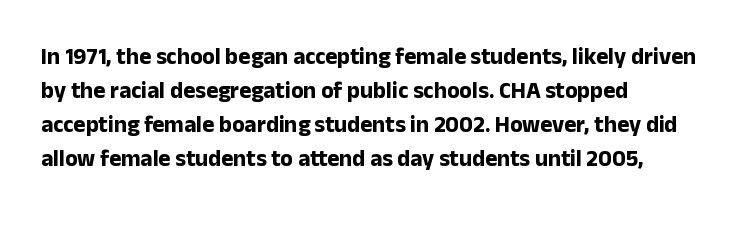
Q: Is the text bold? A: Yes.
Q: Is the text italic (slanted)? A: No, it is upright.
Q: Is the text underlined? A: No.
Q: How is the paragraph aligned? A: Left-aligned.
Q: Is the spacing between letters normal or unusually wide? A: Normal.
Q: Is the spacing between lines tight, normal or loose? A: Normal.
